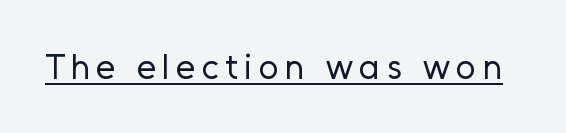
Stroke thickness stays within the range of a standard reading face or lighter. A sans-serif font was chosen for this passage. Every stem runs plumb, perpendicular to the baseline. Compared with undecorated copy, this sample adds a rule below the words.
